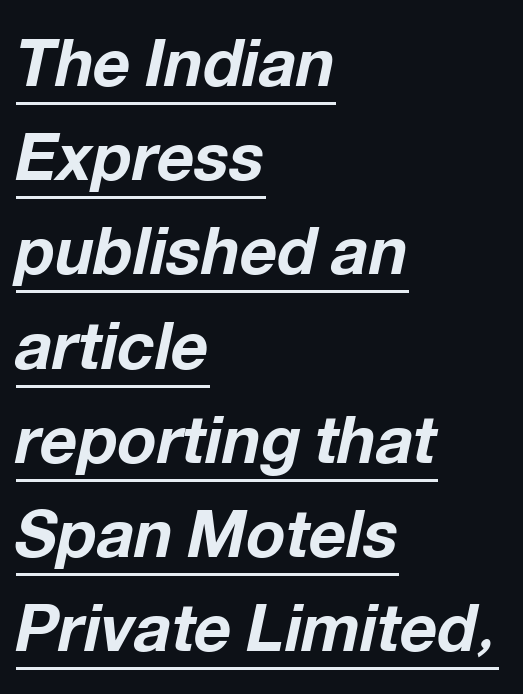
The image shows 65 px bold type, italic (leaning right); set left-aligned, normal line spacing (1.45x), normal letter spacing, underlined; low stroke contrast and a medium x-height.
